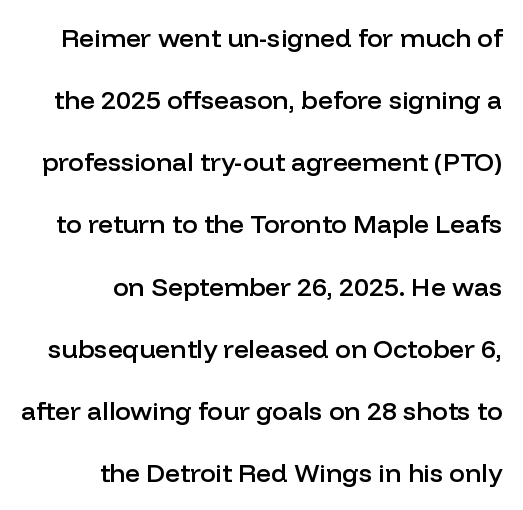
Q: Is the text bold? A: Semi-bold.
Q: Is the text italic (slanted)? A: No, it is upright.
Q: Is the text underlined? A: No.
Q: How is the paragraph aligned? A: Right-aligned.
Q: Is the spacing between letters normal or unusually wide? A: Normal.
Q: Is the spacing between lines tight, normal or loose? A: Loose.
